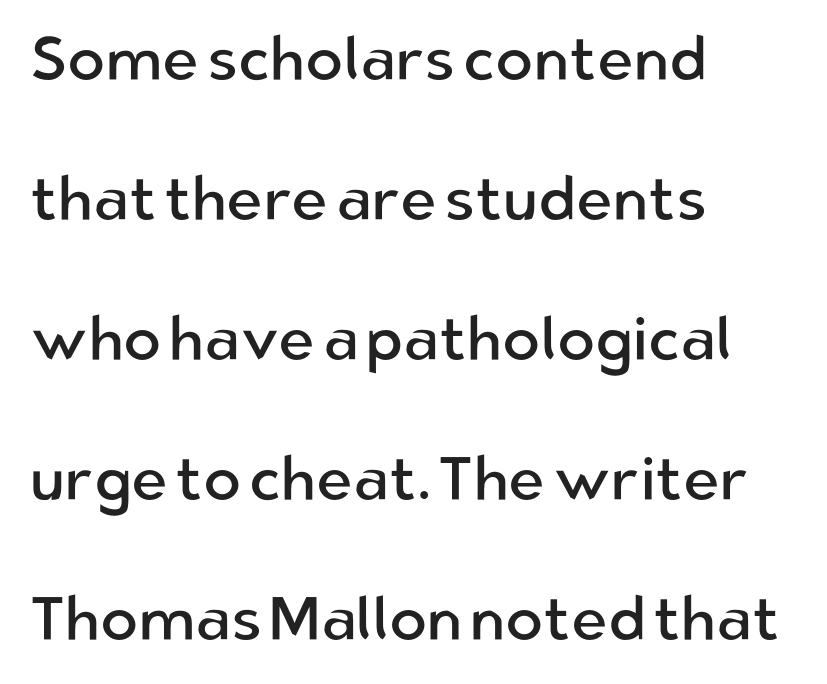
Spacing verdict: proportional, widths tailored to each character. The line texture is even and compact thanks to regular tracking. These glyphs show unthickened strokes, regular width or finer. A clean baseline with only descenders dipping below it. This rendering uses left alignment, leaving the right contour irregular.
